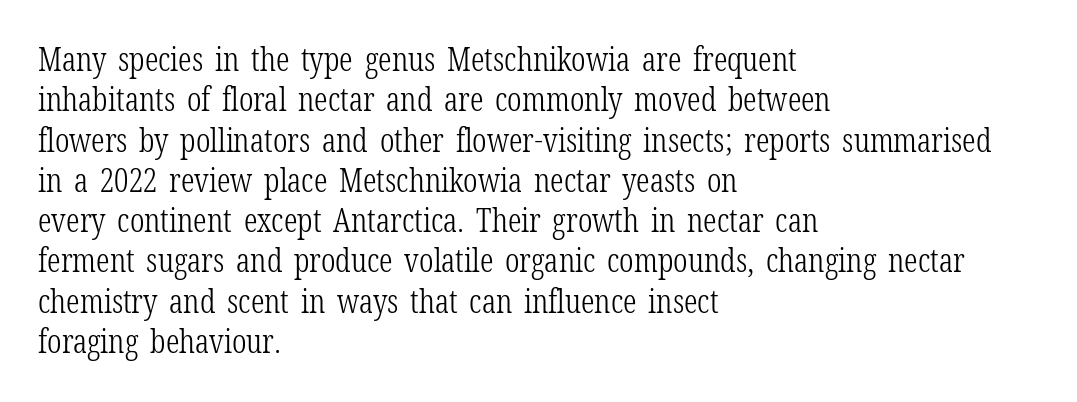
{"serif": "yes", "italic": "no", "bold": "no", "weight": "light", "width": "condensed", "stroke_contrast": "low", "x_height": "medium", "monospaced": "no", "underline": "no", "align": "left", "line_spacing_ratio": 1.22, "letter_spacing": "normal", "letter_spacing_em": 0.0, "glyph_px": 33}
